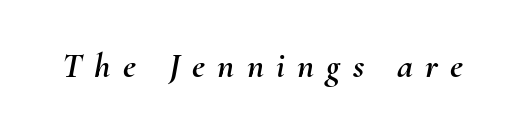
Short note: letters widely spaced. Underline: absent. A typesetter would call this proportional, since set widths differ per character. Notice how the stems are inclined rather than vertical — that's the hallmark of italics.
